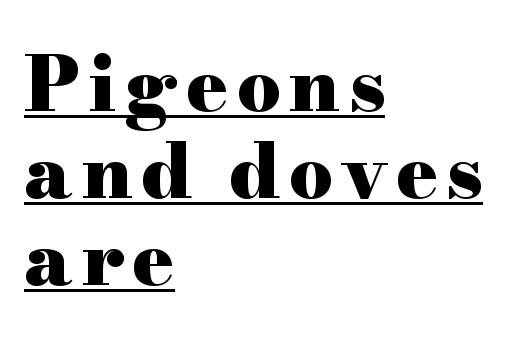
The image shows 77 px heavy, wide serif type, upright; set left-aligned, tight line spacing (1.13x), underlined; high stroke contrast and a small x-height.
